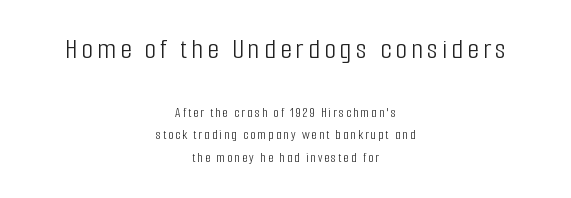
Q: Is the text bold? A: No.
Q: Is the text italic (slanted)? A: No, it is upright.
Q: Is the typeface a serif or a sans-serif typeface? A: Sans-serif.
Q: Is the text underlined? A: No.
Q: How is the paragraph aligned? A: Centered.
Q: Is the spacing between lines tight, normal or loose? A: Normal.
Q: Which block of text is set in a larger size, the first (top) or the second (bottom)? A: The first (top) one.
Q: Width (condensed, normal, or wide)? A: Condensed.
Q: Stroke contrast? A: Low.
Q: x-height? A: Medium.
Q: Monospaced? A: No.
